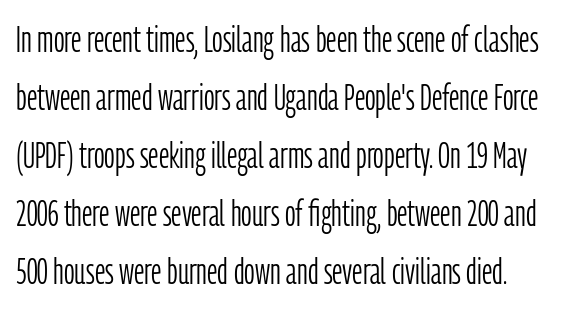
The image shows 37 px light, condensed sans-serif type, upright; set left-aligned, normal line spacing (1.57x), normal letter spacing, not underlined; low stroke contrast and a medium x-height.
